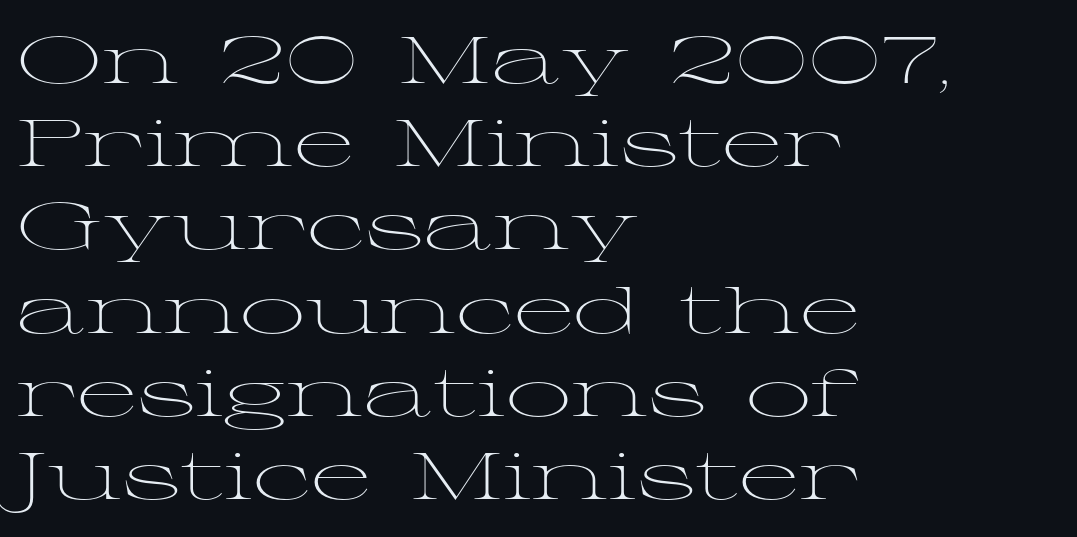
Rendered with straight, roman letterforms. A typesetter would label this face a serif. Look at the tracking — it's just the regular setting, nothing added. Summary of vertical rhythm: regular, with standard interline spacing. Letters have the restrained weight of plain body copy at most. This rendering features lettering with no underline.
